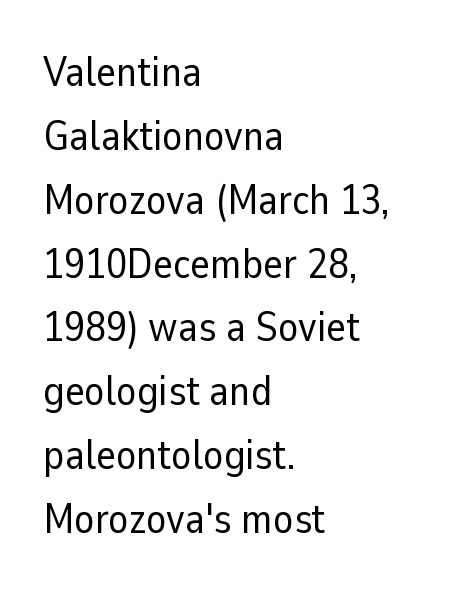
{"serif": "no", "italic": "no", "bold": "no", "weight": "regular", "width": "normal", "stroke_contrast": "low", "x_height": "medium", "monospaced": "no", "underline": "no", "align": "left", "line_spacing": "normal", "line_spacing_ratio": 1.52, "letter_spacing": "normal", "letter_spacing_em": 0.0, "glyph_px": 42}
